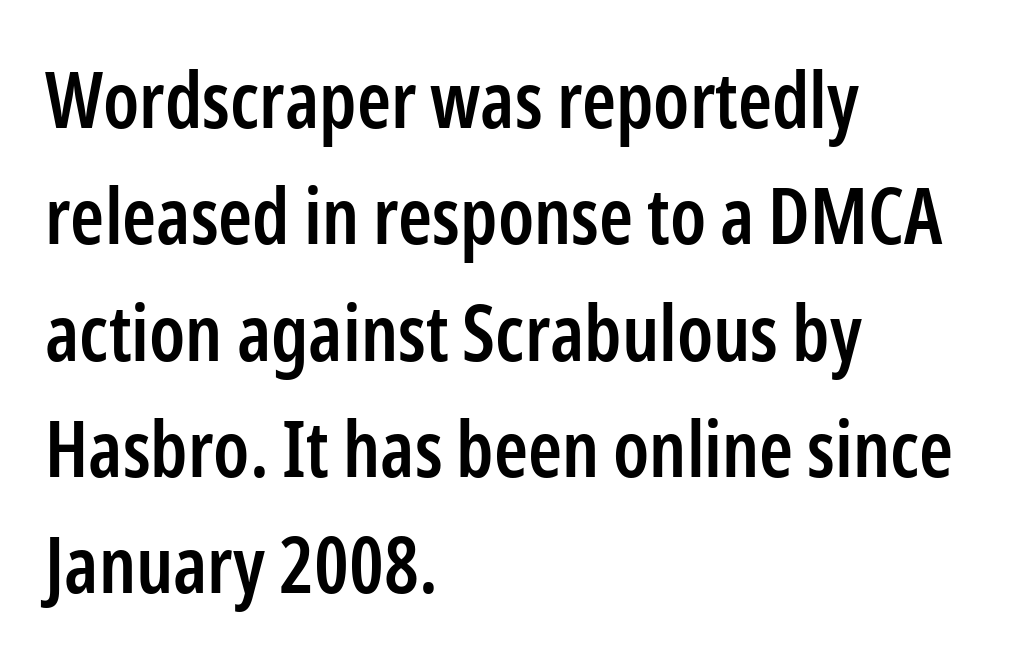
{"serif": "no", "italic": "no", "bold": "semi", "weight": "semibold", "width": "condensed", "stroke_contrast": "low", "x_height": "medium", "monospaced": "no", "underline": "no", "align": "left", "line_spacing": "normal", "line_spacing_ratio": 1.51, "letter_spacing": "normal", "letter_spacing_em": 0.0, "glyph_px": 77}
